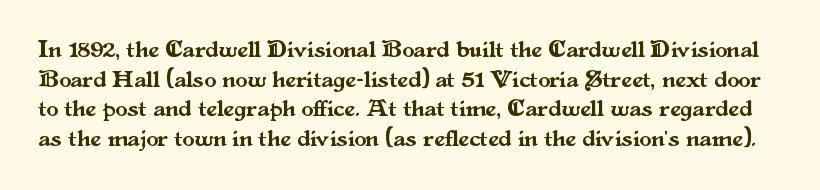
The passage shown has conventional tracking throughout. The letters stand straight up with perfectly vertical stems. This rendering features lettering with no underline.
